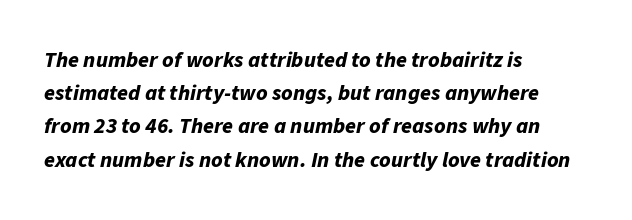
Bold? Absolutely — the strokes are thick and heavy. Regarding leading, the lines here are spaced in the standard way. Descenders are the only things crossing below the line. The passage shown leans; its letterforms are oblique.
